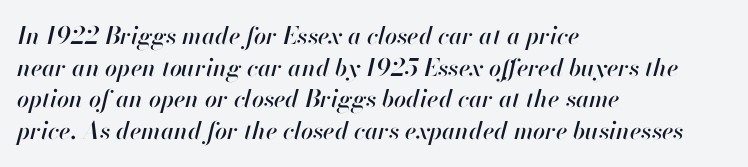
{"italic": "yes", "lean": "right", "slant_degrees": 13, "underline": "no", "align": "left", "line_spacing": "normal", "line_spacing_ratio": 1.32, "letter_spacing": "normal", "letter_spacing_em": 0.0, "glyph_px": 24}
